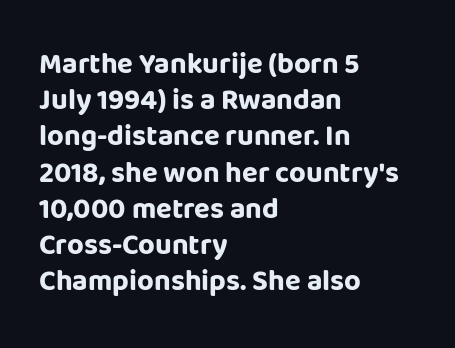
{"serif": "no", "italic": "no", "bold": "yes", "weight": "bold", "width": "normal", "stroke_contrast": "low", "x_height": "large", "monospaced": "no", "underline": "no", "align": "left", "line_spacing": "normal", "line_spacing_ratio": 1.25, "letter_spacing": "normal", "letter_spacing_em": 0.0, "glyph_px": 29}
